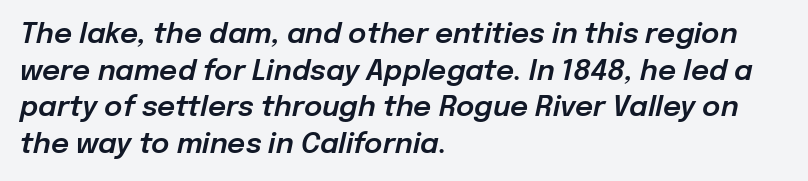
The line texture is even and compact thanks to regular tracking. Unmarked baselines from the first word to the last. Rendered with sloped, italic letterforms. Whoever set this chose a conventional vertical rhythm.
